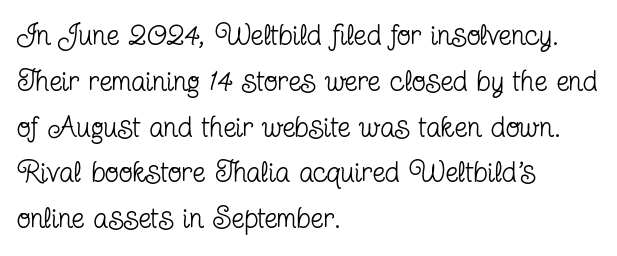
Q: Is the text bold? A: No.
Q: Is the text italic (slanted)? A: No, it is upright.
Q: Is the typeface a serif or a sans-serif typeface? A: Serif.
Q: Is the text underlined? A: No.
Q: How is the paragraph aligned? A: Left-aligned.
Q: Is the spacing between letters normal or unusually wide? A: Normal.
Q: Is the spacing between lines tight, normal or loose? A: Normal.
Q: Width (condensed, normal, or wide)? A: Condensed.
Q: Stroke contrast? A: Low.
Q: x-height? A: Medium.
Q: Monospaced? A: No.
